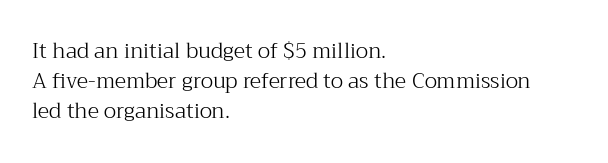
{"italic": "no", "bold": "no", "underline": "no", "align": "left", "line_spacing": "normal", "line_spacing_ratio": 1.43, "letter_spacing": "normal", "letter_spacing_em": 0.0, "glyph_px": 21}
